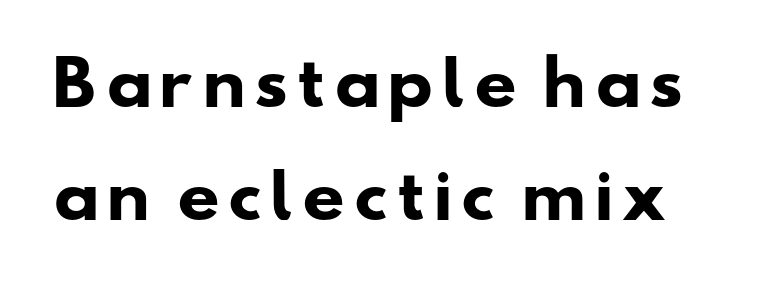
Unlike a traditional serif, this face leaves its strokes unadorned. Stroke thickness is high; the sample reads as a true bold. Lines of text with bare space underneath. Character widths vary here, with narrow letters taking less room than wide ones.
